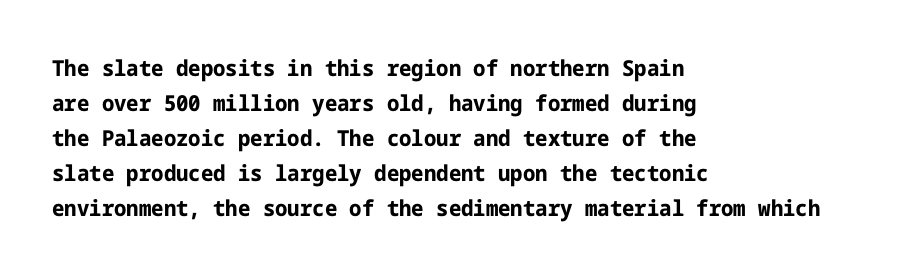
Q: Is the text bold? A: Yes.
Q: Is the text italic (slanted)? A: No, it is upright.
Q: Is the text underlined? A: No.
Q: How is the paragraph aligned? A: Left-aligned.
Q: Is the spacing between letters normal or unusually wide? A: Normal.
Q: Is the spacing between lines tight, normal or loose? A: Normal.
